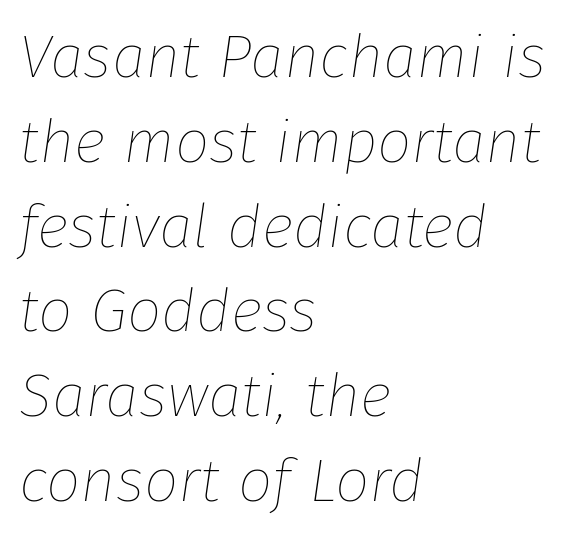
Q: Is the text bold? A: No.
Q: Is the text italic (slanted)? A: Yes, it leans right by about 8 degrees.
Q: Is the text underlined? A: No.
Q: How is the paragraph aligned? A: Left-aligned.
Q: Is the spacing between letters normal or unusually wide? A: Normal.
Q: Is the spacing between lines tight, normal or loose? A: Normal.
Q: Width (condensed, normal, or wide)? A: Normal.
Q: Stroke contrast? A: Low.
Q: x-height? A: Medium.
Q: Monospaced? A: No.
